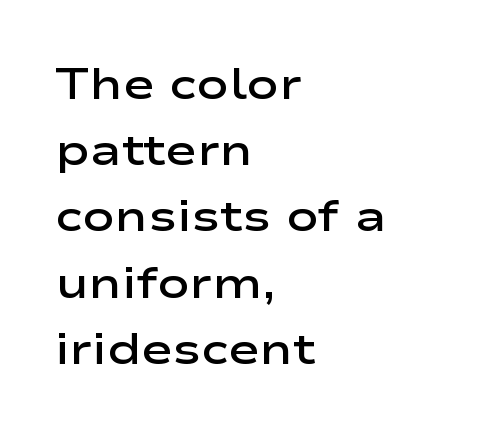
The image shows 43 px semibold, wide sans-serif type, upright; set left-aligned, normal line spacing (1.54x), normal letter spacing, not underlined; low stroke contrast and a medium x-height.
